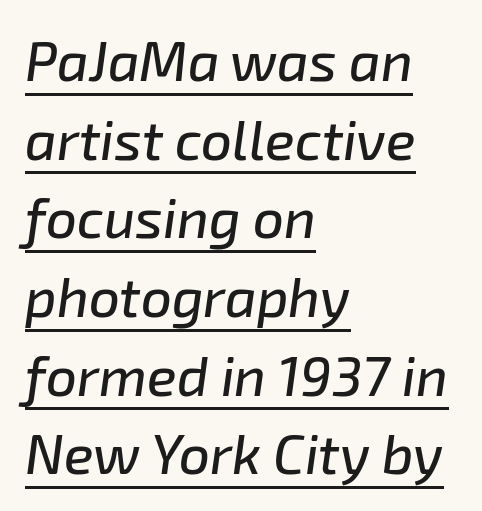
The image shows 55 px text type, italic (leaning right); set left-aligned, normal line spacing (1.43x), normal letter spacing, underlined; low stroke contrast and a medium x-height.
